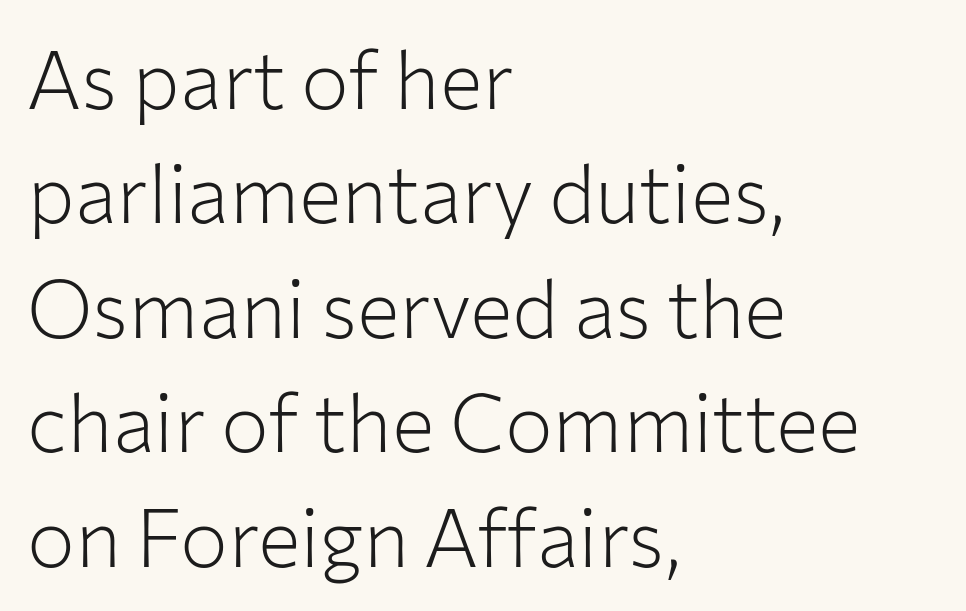
{"serif": "no", "italic": "no", "bold": "no", "weight": "light", "width": "normal", "stroke_contrast": "low", "x_height": "medium", "monospaced": "no", "underline": "no", "align": "left", "line_spacing": "normal", "line_spacing_ratio": 1.43, "letter_spacing": "normal", "letter_spacing_em": 0.0, "glyph_px": 80}
